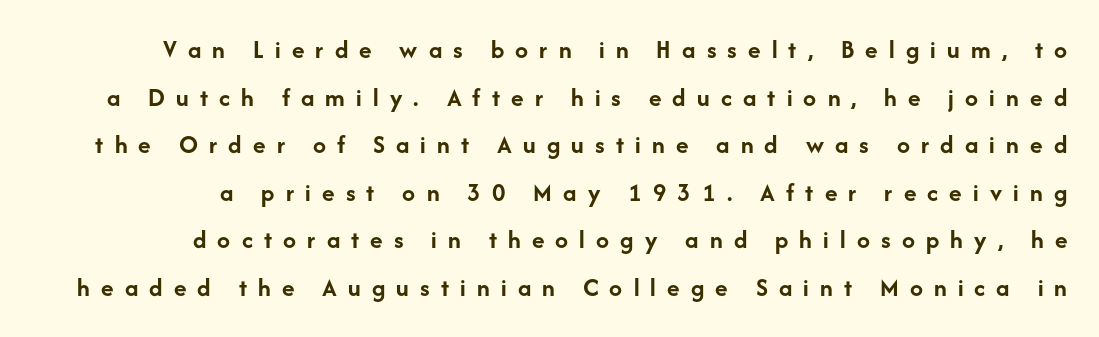
Q: Is the text bold? A: Yes.
Q: Is the text italic (slanted)? A: No, it is upright.
Q: Is the text underlined? A: No.
Q: How is the paragraph aligned? A: Right-aligned.
Q: Is the spacing between letters normal or unusually wide? A: Unusually wide.
